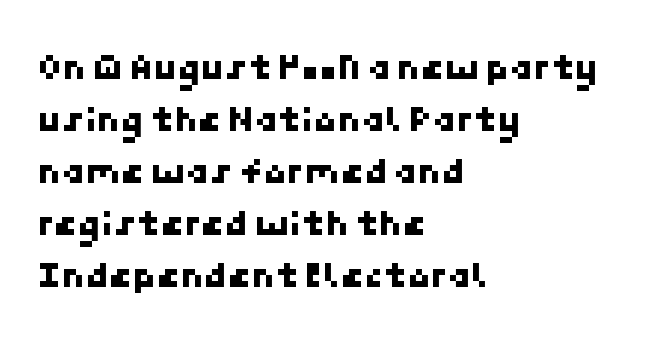
The image shows 38 px sans-serif type; set left-aligned, normal line spacing (1.37x), normal letter spacing, not underlined; low stroke contrast and a medium x-height.
